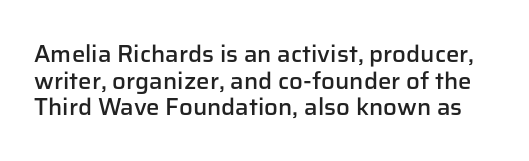
Slightly chunky letters — semibold, I'd say, not full bold. Standard letterfit; no display-style spreading of the glyphs. Leading is clearly below the norm, producing a dense column. Only glyphs here, with clear space below each row. You can tell it's not italic because the verticals are truly vertical.
